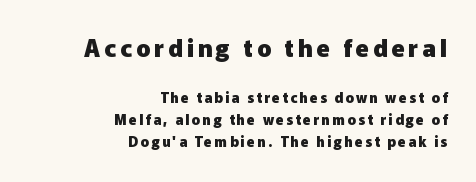
{"italic": "no", "bold": "yes", "underline": "no", "align": "right", "line_spacing": "normal", "line_spacing_ratio": 1.58, "larger_block": "first", "size_ratio": 1.71, "glyph_px": 24}
